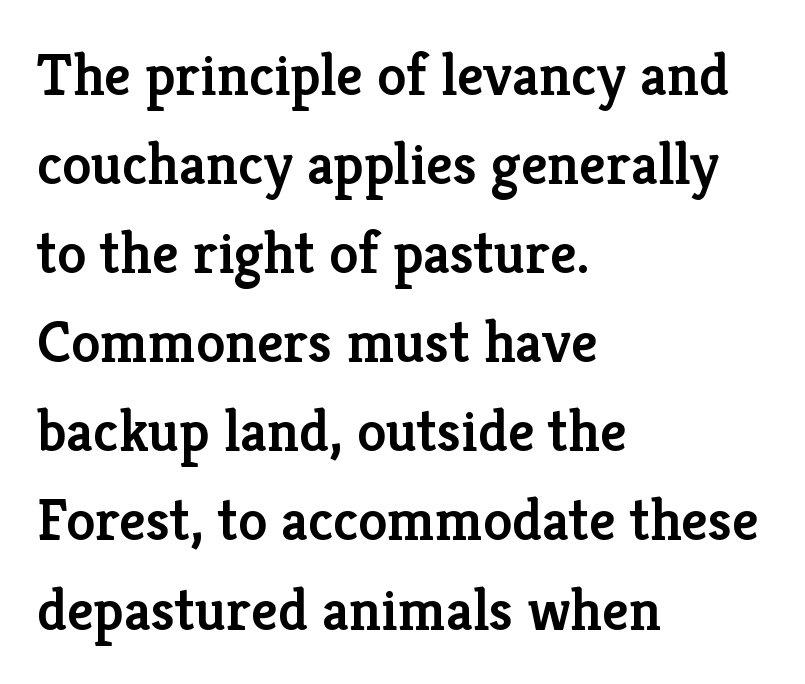
The image shows 59 px semibold serif type, upright; set left-aligned, normal line spacing (1.51x), normal letter spacing, not underlined; low stroke contrast and a medium x-height.
